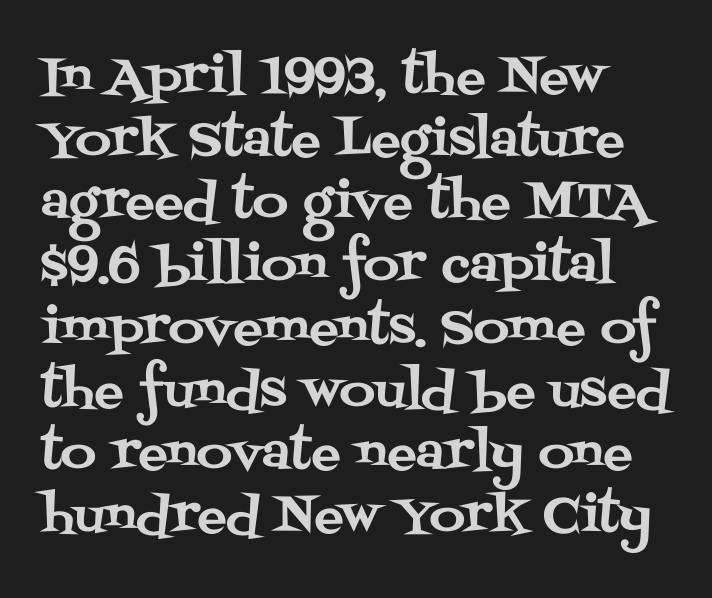
Q: Is the text italic (slanted)? A: No, it is upright.
Q: Is the typeface a serif or a sans-serif typeface? A: Serif.
Q: Is the text underlined? A: No.
Q: How is the paragraph aligned? A: Left-aligned.
Q: Is the spacing between letters normal or unusually wide? A: Normal.
Q: Is the spacing between lines tight, normal or loose? A: Normal.
Q: Width (condensed, normal, or wide)? A: Normal.
Q: Stroke contrast? A: Medium.
Q: x-height? A: Large.
Q: Monospaced? A: No.
